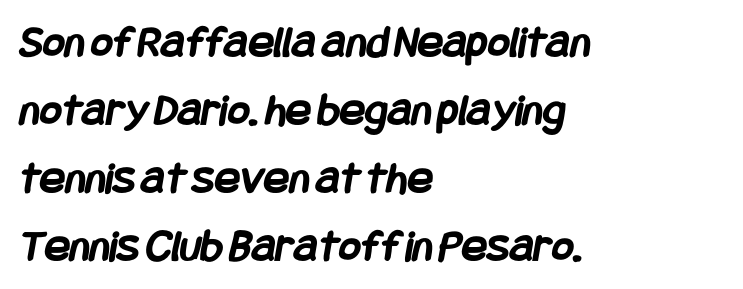
The image shows 47 px semibold, condensed sans-serif type; set left-aligned, normal line spacing (1.45x), normal letter spacing, not underlined; low stroke contrast and a large x-height.
